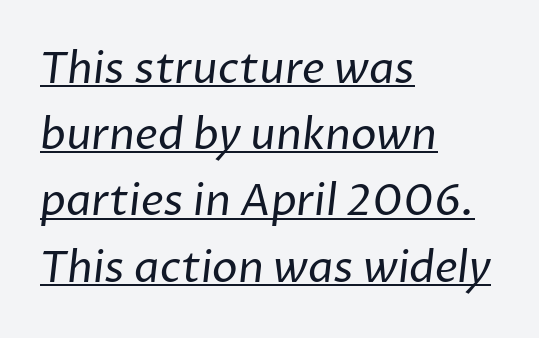
The letterforms sit shoulder to shoulder at normal distance. What kind of face is this? One without serifs — a sans. The cut favours lightness, reaching ordinary text weight at its darkest. You could not count columns in this text — the font is proportionally spaced. Decoration check: the copy is underlined.
